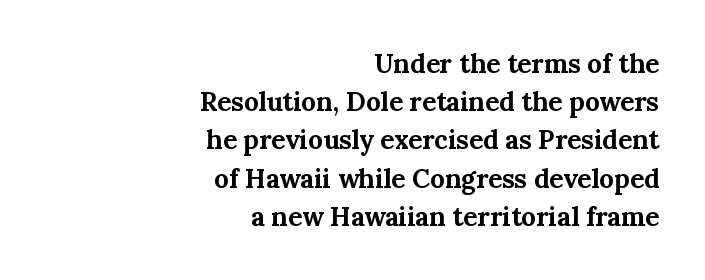
{"italic": "no", "bold": "yes", "underline": "no", "align": "right", "line_spacing": "normal", "line_spacing_ratio": 1.47, "letter_spacing": "normal", "letter_spacing_em": 0.0, "glyph_px": 26}
